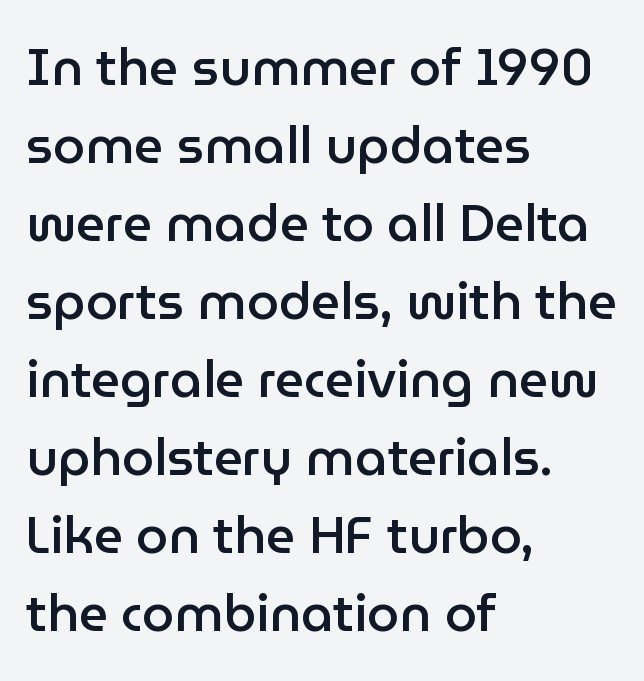
Evenly set lines give the paragraph a standard silhouette. The space directly below the letters is spotless. Which margin do the lines hug? The left one — the right edge is uneven. Is this a sans? Yes — the strokes have no serifs.
